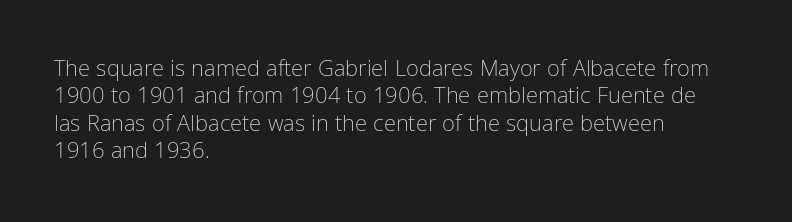
The image shows 22 px text type, upright; set left-aligned, normal line spacing (1.25x), normal letter spacing, not underlined.
